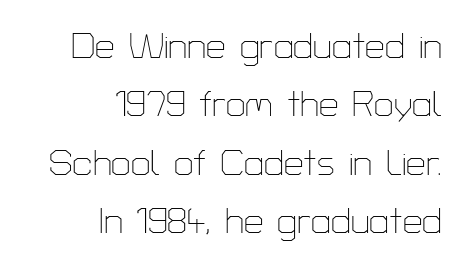
Q: Is the text bold? A: No.
Q: Is the text italic (slanted)? A: No, it is upright.
Q: Is the typeface a serif or a sans-serif typeface? A: Sans-serif.
Q: Is the text underlined? A: No.
Q: How is the paragraph aligned? A: Right-aligned.
Q: Is the spacing between letters normal or unusually wide? A: Normal.
Q: Is the spacing between lines tight, normal or loose? A: Normal.
Q: Width (condensed, normal, or wide)? A: Normal.
Q: Stroke contrast? A: Low.
Q: x-height? A: Medium.
Q: Monospaced? A: No.
